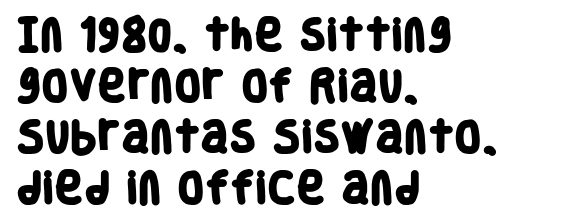
Q: Is the text bold? A: Yes.
Q: Is the typeface a serif or a sans-serif typeface? A: Sans-serif.
Q: Is the text underlined? A: No.
Q: How is the paragraph aligned? A: Left-aligned.
Q: Is the spacing between letters normal or unusually wide? A: Normal.
Q: Is the spacing between lines tight, normal or loose? A: Normal.
Q: Width (condensed, normal, or wide)? A: Condensed.
Q: Stroke contrast? A: Low.
Q: x-height? A: Large.
Q: Monospaced? A: No.
